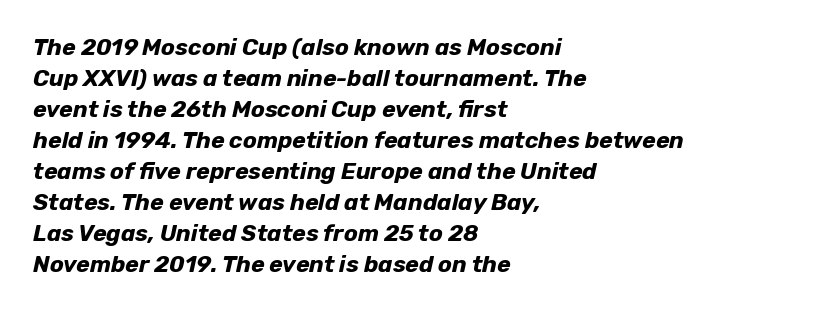
The image shows 23 px bold type, italic (leaning right); set left-aligned, normal line spacing (1.35x), normal letter spacing, not underlined.
